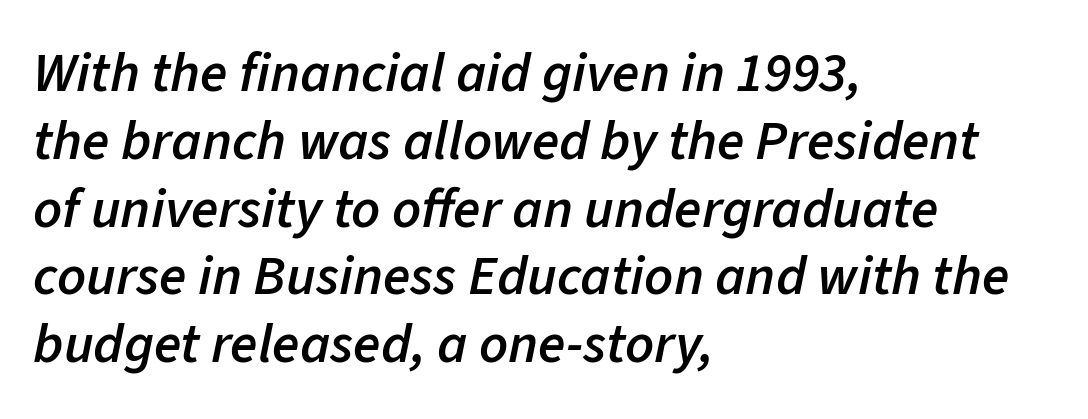
Nobody touched the tracking dial on this one. The glyphs are unaccompanied by any horizontal stroke below them. Typographic density is moderately raised because the face is semibold. The face used here is proportionally spaced, like ordinary book or web type.
